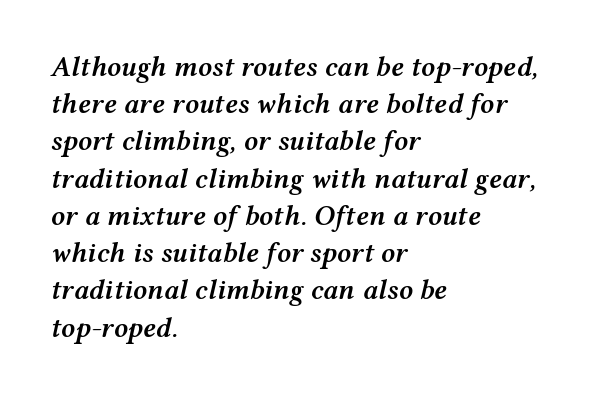
Q: Is the text bold? A: Semi-bold.
Q: Is the text italic (slanted)? A: Yes, it leans right by about 12 degrees.
Q: Is the text underlined? A: No.
Q: How is the paragraph aligned? A: Left-aligned.
Q: Is the spacing between letters normal or unusually wide? A: Normal.
Q: Is the spacing between lines tight, normal or loose? A: Normal.
Q: Width (condensed, normal, or wide)? A: Wide.
Q: Stroke contrast? A: Medium.
Q: x-height? A: Medium.
Q: Monospaced? A: No.
